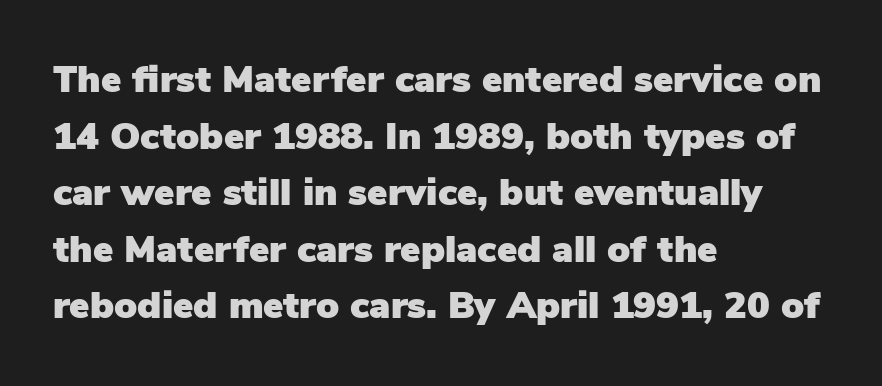
{"serif": "no", "italic": "no", "width": "normal", "stroke_contrast": "low", "x_height": "medium", "monospaced": "no", "underline": "no", "align": "left", "line_spacing": "normal", "line_spacing_ratio": 1.49, "letter_spacing": "normal", "letter_spacing_em": 0.0, "glyph_px": 38}
